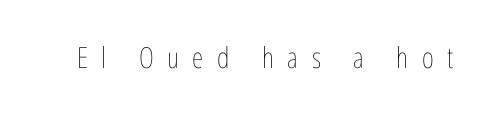
Q: Is the text bold? A: No.
Q: Is the text italic (slanted)? A: No, it is upright.
Q: Is the text underlined? A: No.
Q: Is the spacing between letters normal or unusually wide? A: Unusually wide.
Q: Width (condensed, normal, or wide)? A: Condensed.
Q: Stroke contrast? A: Low.
Q: x-height? A: Medium.
Q: Monospaced? A: No.
